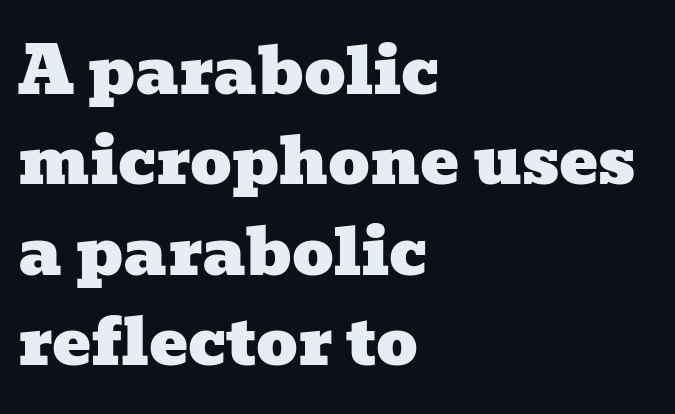
The image shows 65 px wide serif type; set left-aligned, normal line spacing (1.39x), normal letter spacing, not underlined; low stroke contrast and a medium x-height.
